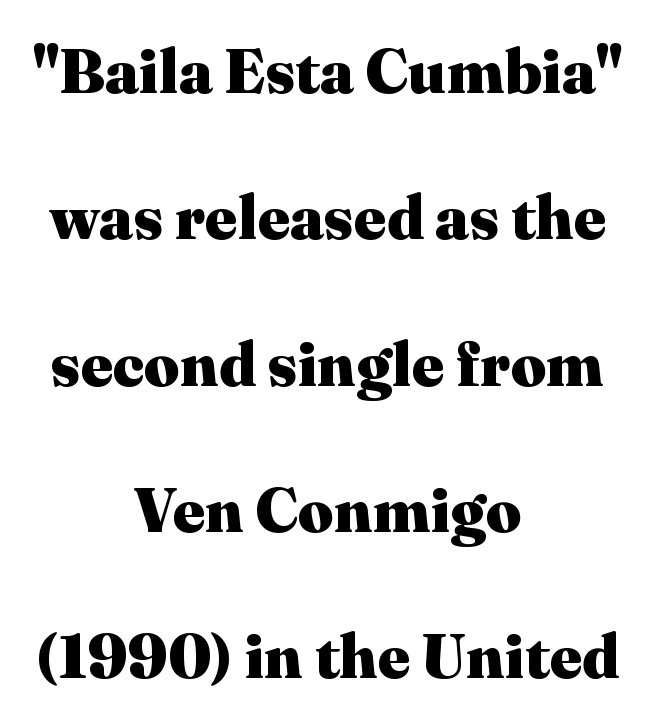
Q: Is the text bold? A: Yes.
Q: Is the text italic (slanted)? A: No, it is upright.
Q: Is the typeface a serif or a sans-serif typeface? A: Serif.
Q: Is the text underlined? A: No.
Q: How is the paragraph aligned? A: Centered.
Q: Is the spacing between letters normal or unusually wide? A: Normal.
Q: Is the spacing between lines tight, normal or loose? A: Loose.
Q: Width (condensed, normal, or wide)? A: Normal.
Q: Stroke contrast? A: Medium.
Q: x-height? A: Medium.
Q: Monospaced? A: No.
